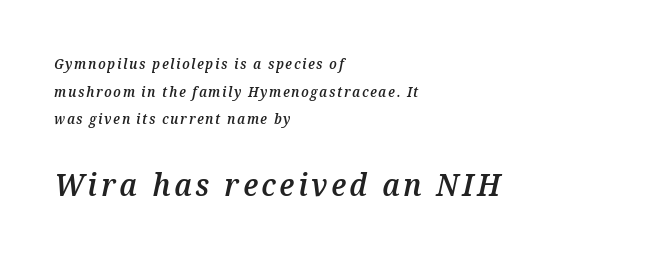
The image shows 31 px semibold type, italic (leaning right); set left-aligned, loose line spacing (1.97x), not underlined; the second (bottom) block is 2.21x larger; medium stroke contrast and a medium x-height.
